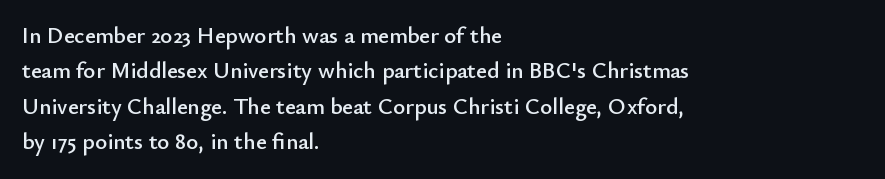
{"italic": "no", "underline": "no", "align": "left", "line_spacing": "normal", "line_spacing_ratio": 1.54, "letter_spacing": "normal", "letter_spacing_em": 0.0, "glyph_px": 23}
